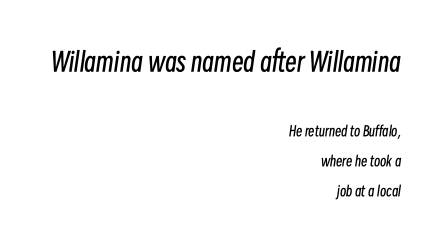
{"italic": "yes", "lean": "right", "slant_degrees": 8, "bold": "no", "underline": "no", "align": "right", "line_spacing": "loose", "line_spacing_ratio": 2.16, "letter_spacing": "normal", "letter_spacing_em": 0.0, "larger_block": "first", "size_ratio": 1.86, "glyph_px": 26}
